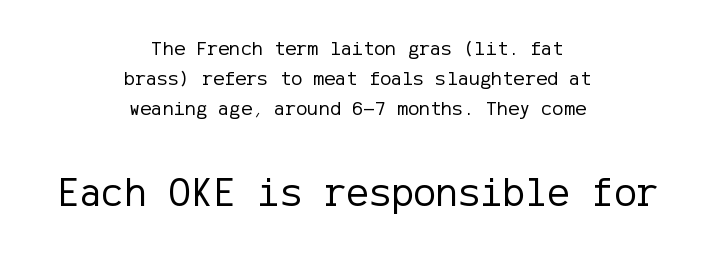
Caption: multi-line text, centered on the measure. Do the letters lean? They stand straight. Check where the strokes stop: nothing finishes them off — pure sans. Quick note: interline space is typical.
